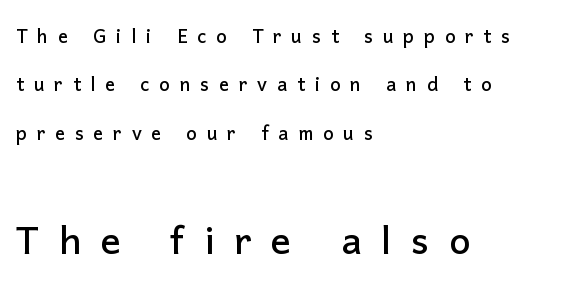
{"serif": "no", "italic": "no", "width": "normal", "stroke_contrast": "low", "x_height": "medium", "monospaced": "no", "underline": "no", "align": "left", "line_spacing": "loose", "line_spacing_ratio": 1.94, "letter_spacing": "wide", "letter_spacing_em": 0.39, "larger_block": "second", "size_ratio": 2.0, "glyph_px": 50}
